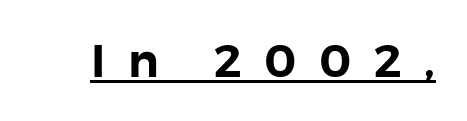
How are the letters spaced? Widely, with obvious added tracking. This is the regular roman posture of the typeface. Grotesque or geometric, the face here clearly has no serifs. Underlined type. Here the designer chose a conventional face with non-uniform glyph widths.
